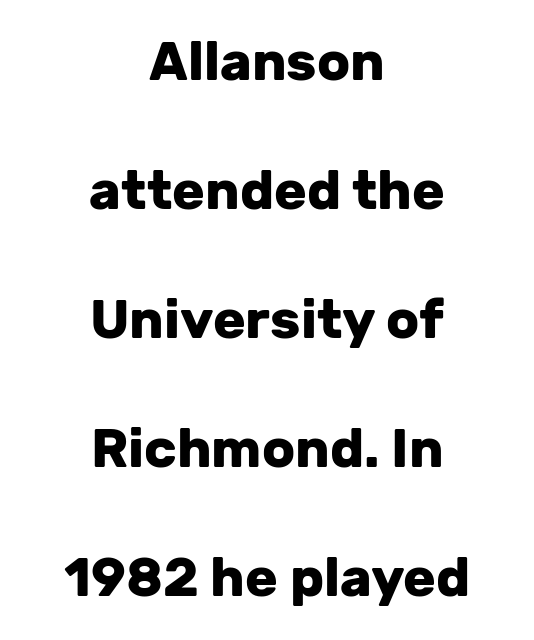
A great deal of white space separates one row of letters from the next. You'd pick this weight for a headline — it's a proper bold. If you folded the block vertically in half, each line would mirror itself in length. Type without underlining.
